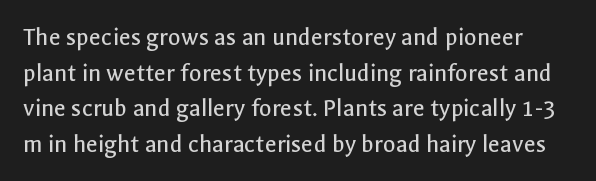
The image shows 26 px text type, upright; set normal line spacing (1.37x), normal letter spacing, not underlined.
